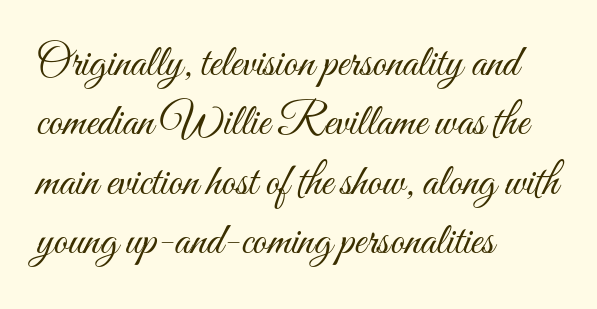
{"bold": "no", "weight": "light", "width": "condensed", "stroke_contrast": "medium", "x_height": "small", "monospaced": "no", "underline": "no", "align": "left", "line_spacing": "normal", "line_spacing_ratio": 1.32, "letter_spacing": "normal", "letter_spacing_em": 0.0, "glyph_px": 45}
